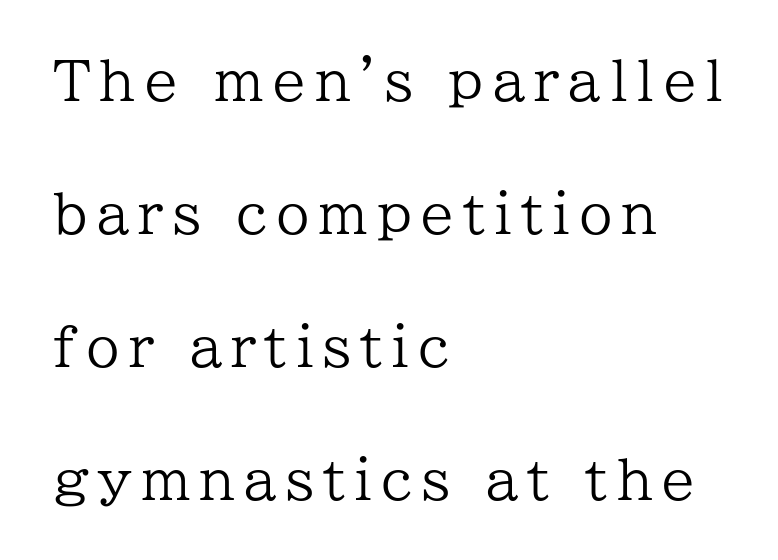
Underlining? Definitely not there. Caption: multi-line text, flush left, ragged right. This is not heavy type; no bold has been used. This sample trades compactness for vertical openness between lines.
